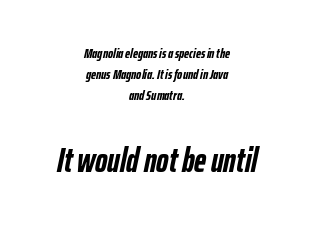
{"italic": "yes", "lean": "right", "slant_degrees": 12, "bold": "yes", "weight": "semibold", "width": "condensed", "stroke_contrast": "low", "x_height": "medium", "monospaced": "no", "underline": "no", "align": "center", "line_spacing": "normal", "line_spacing_ratio": 1.51, "letter_spacing": "normal", "letter_spacing_em": 0.0, "larger_block": "second", "size_ratio": 2.43, "glyph_px": 34}
